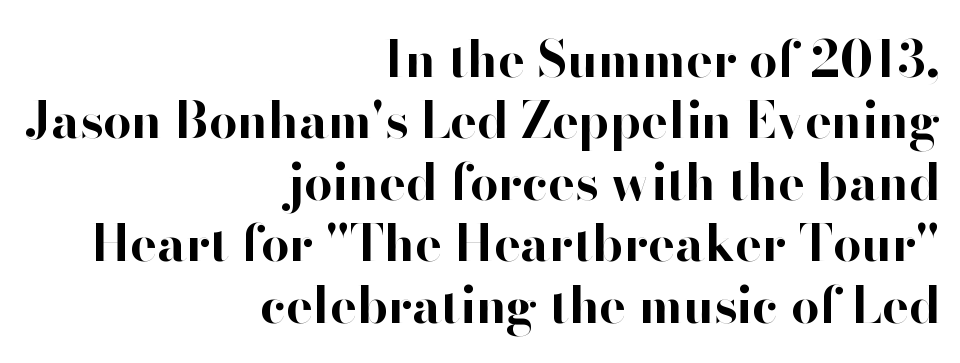
The image shows 50 px bold sans-serif type, upright; set right-aligned, line spacing 1.23x, normal letter spacing, not underlined; high stroke contrast and a small x-height.
